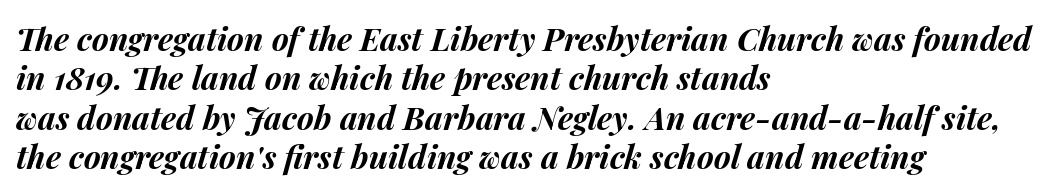
Q: Is the text bold? A: Yes.
Q: Is the text italic (slanted)? A: Yes, it leans right by about 14 degrees.
Q: Is the text underlined? A: No.
Q: How is the paragraph aligned? A: Left-aligned.
Q: Is the spacing between letters normal or unusually wide? A: Normal.
Q: Width (condensed, normal, or wide)? A: Normal.
Q: Stroke contrast? A: Medium.
Q: x-height? A: Medium.
Q: Monospaced? A: No.
